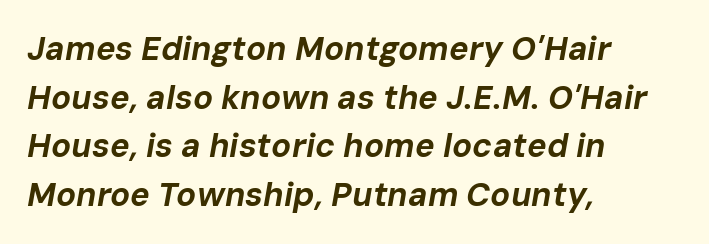
The image shows 33 px bold type, italic (leaning right); set left-aligned, normal line spacing (1.47x), normal letter spacing, not underlined; low stroke contrast and a medium x-height.
